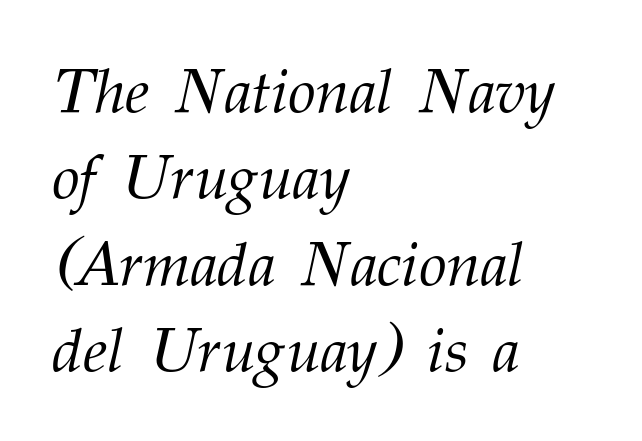
The image shows 63 px light serif type, italic (leaning right); set left-aligned, normal line spacing (1.37x), normal letter spacing, not underlined; medium stroke contrast and a medium x-height.
